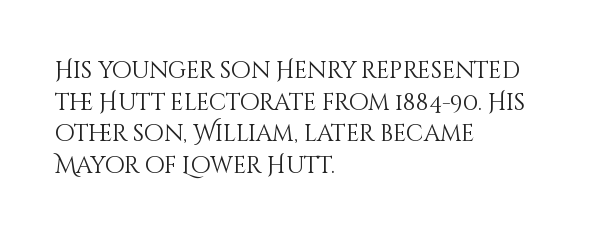
Q: Is the text bold? A: No.
Q: Is the text italic (slanted)? A: No, it is upright.
Q: Is the text underlined? A: No.
Q: How is the paragraph aligned? A: Left-aligned.
Q: Is the spacing between letters normal or unusually wide? A: Normal.
Q: Is the spacing between lines tight, normal or loose? A: Normal.
